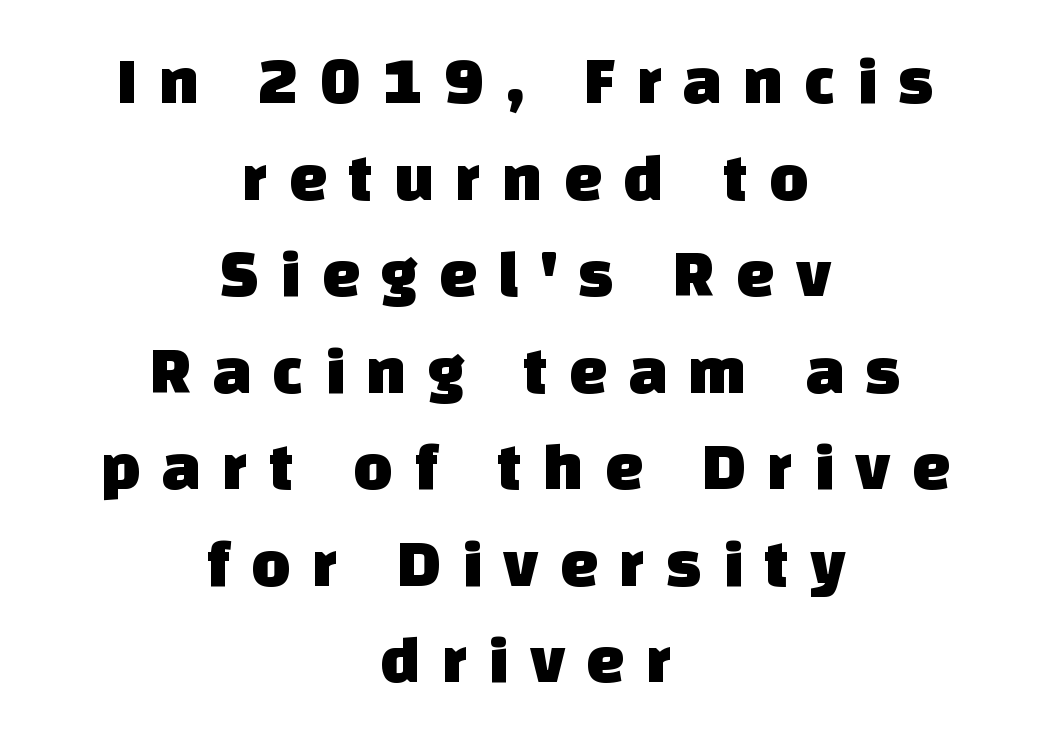
Q: Is the typeface a serif or a sans-serif typeface? A: Sans-serif.
Q: Is the text underlined? A: No.
Q: How is the paragraph aligned? A: Centered.
Q: Is the spacing between letters normal or unusually wide? A: Unusually wide.
Q: Is the spacing between lines tight, normal or loose? A: Normal.
Q: Width (condensed, normal, or wide)? A: Normal.
Q: Stroke contrast? A: Low.
Q: x-height? A: Large.
Q: Monospaced? A: No.
